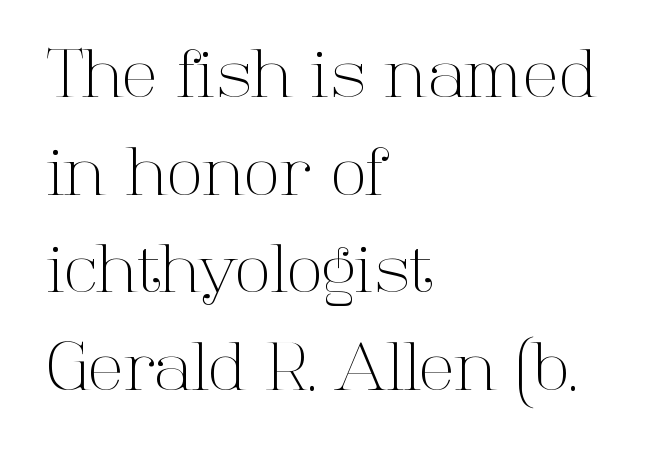
The font is comparable to plain body text, perhaps lighter. I'd call this a serif setting — the letters wear small feet. The letters advance in unequal steps, a hallmark of proportional type. One glance says typical: line gaps are just what's usual.
